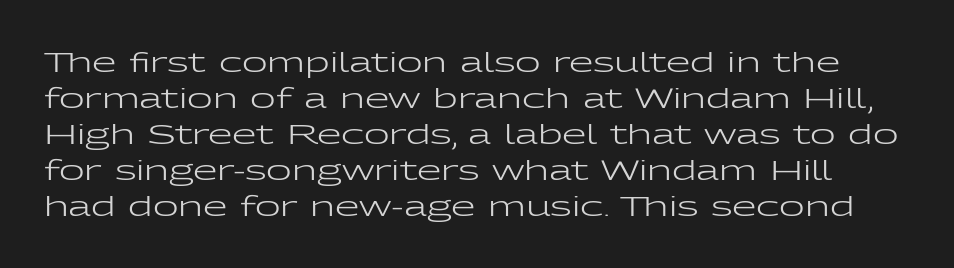
Q: Is the text bold? A: No.
Q: Is the text italic (slanted)? A: No, it is upright.
Q: Is the typeface a serif or a sans-serif typeface? A: Sans-serif.
Q: Is the text underlined? A: No.
Q: Is the spacing between letters normal or unusually wide? A: Normal.
Q: Is the spacing between lines tight, normal or loose? A: Normal.
Q: Width (condensed, normal, or wide)? A: Wide.
Q: Stroke contrast? A: Low.
Q: x-height? A: Medium.
Q: Monospaced? A: No.
